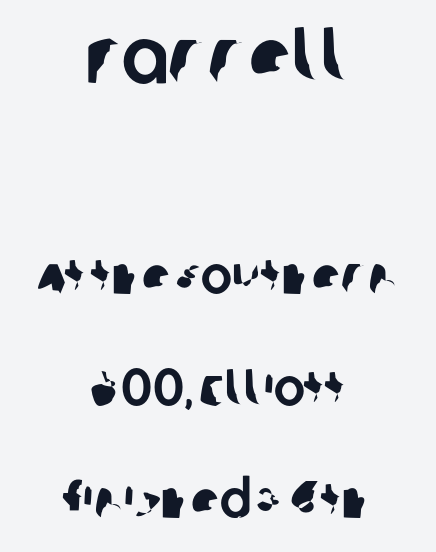
The image shows 79 px sans-serif type; set centered, loose line spacing (2.12x), normal letter spacing, not underlined; the first (top) block is 1.49x larger; low stroke contrast and a large x-height.
